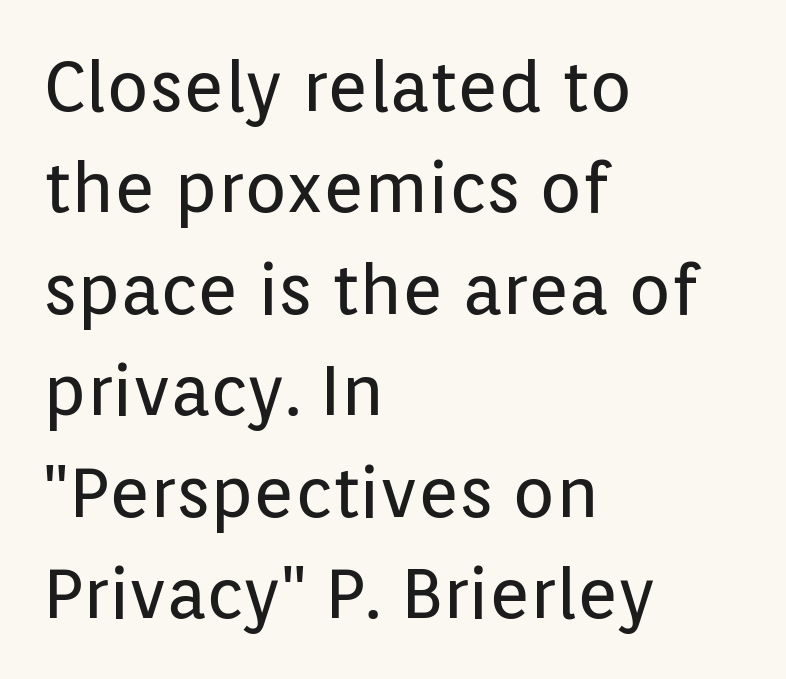
The image shows 70 px regular-weight sans-serif type, upright; set left-aligned, normal line spacing (1.45x), normal letter spacing, not underlined; low stroke contrast and a medium x-height.
